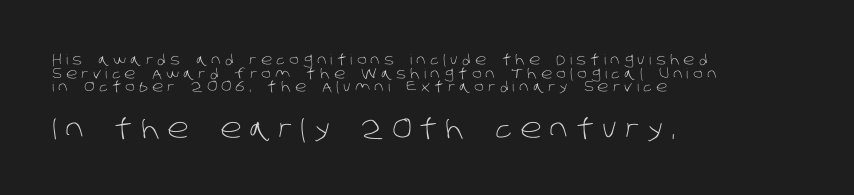
The image shows 27 px text type; set left-aligned, tight line spacing (0.98x), unusually wide letter spacing (+0.31 em), not underlined; the second (bottom) block is 1.93x larger.
